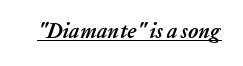
Q: Is the text bold? A: Yes.
Q: Is the text italic (slanted)? A: Yes, it leans right by about 20 degrees.
Q: Is the text underlined? A: Yes.
Q: Is the spacing between letters normal or unusually wide? A: Normal.
